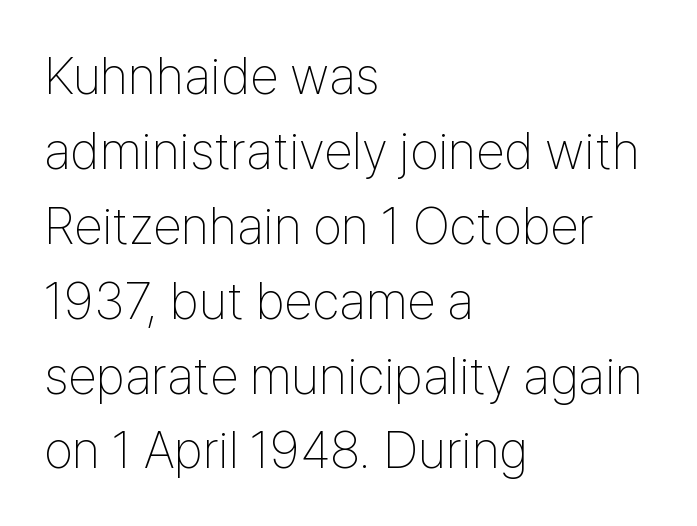
A bare baseline throughout the passage. Vertically, the passage feels balanced, rows spaced as you'd expect. The face used here is rendered with its standard letterfit. A classic flush-left, rag-right setting is used for this passage.
